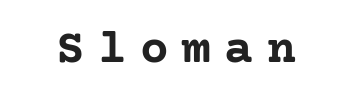
Decoration check: the copy has no underline. The line texture is sparse and dotted thanks to wide tracking. Italic? Not at all — the glyphs are vertical. Strokes here are thick enough to call this a true bold.
